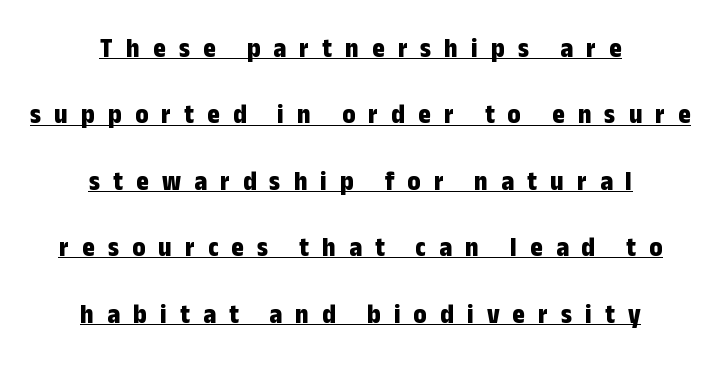
{"italic": "no", "bold": "yes", "underline": "yes", "align": "center", "line_spacing": "loose", "line_spacing_ratio": 2.46, "letter_spacing": "wide", "letter_spacing_em": 0.49, "glyph_px": 27}
